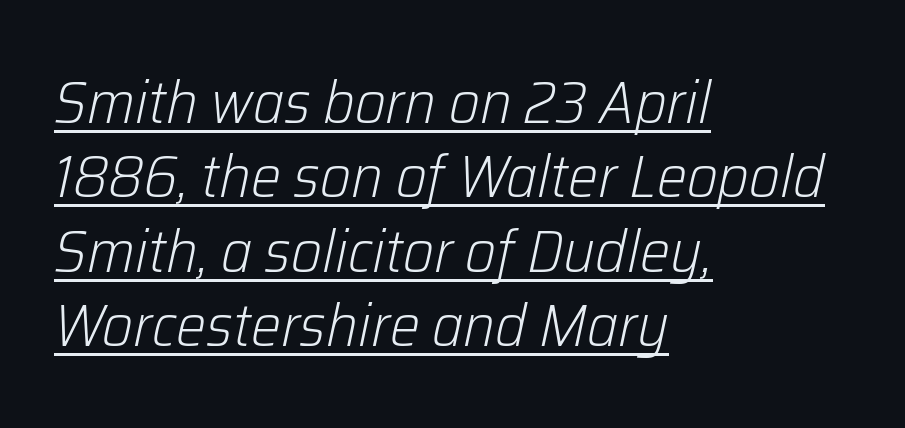
Q: Is the text bold? A: No.
Q: Is the text italic (slanted)? A: Yes, it leans right by about 12 degrees.
Q: Is the text underlined? A: Yes.
Q: How is the paragraph aligned? A: Left-aligned.
Q: Is the spacing between letters normal or unusually wide? A: Normal.
Q: Width (condensed, normal, or wide)? A: Normal.
Q: Stroke contrast? A: Low.
Q: x-height? A: Medium.
Q: Monospaced? A: No.
